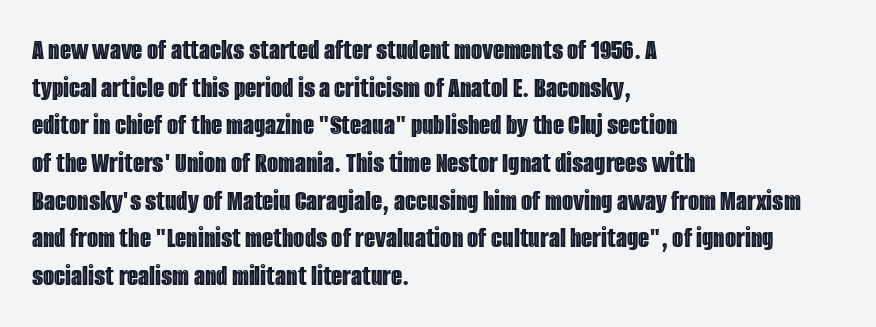
Q: Is the text italic (slanted)? A: No, it is upright.
Q: Is the text underlined? A: No.
Q: How is the paragraph aligned? A: Left-aligned.
Q: Is the spacing between letters normal or unusually wide? A: Normal.
Q: Is the spacing between lines tight, normal or loose? A: Normal.
Q: Width (condensed, normal, or wide)? A: Condensed.
Q: x-height? A: Large.
Q: Monospaced? A: No.
